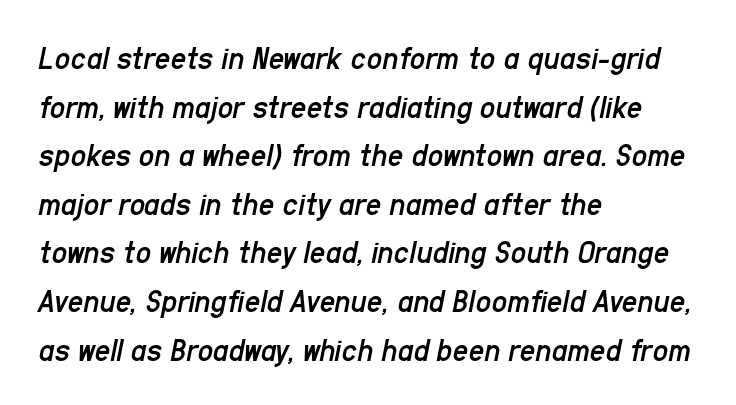
{"italic": "yes", "lean": "right", "slant_degrees": 11, "bold": "no", "weight": "regular", "width": "condensed", "stroke_contrast": "low", "x_height": "medium", "monospaced": "no", "underline": "no", "align": "left", "line_spacing": "normal", "line_spacing_ratio": 1.43, "letter_spacing": "normal", "letter_spacing_em": 0.0, "glyph_px": 34}
